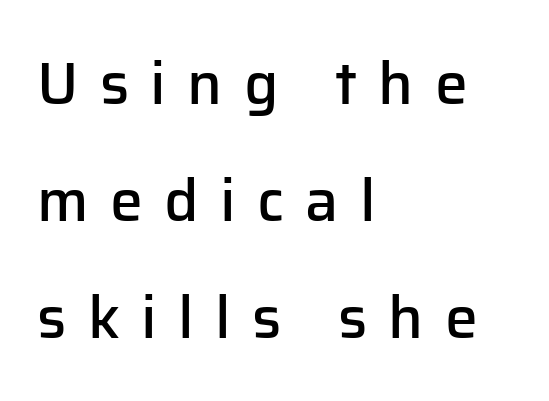
Q: Is the text bold? A: Semi-bold.
Q: Is the text italic (slanted)? A: No, it is upright.
Q: Is the typeface a serif or a sans-serif typeface? A: Sans-serif.
Q: Is the text underlined? A: No.
Q: How is the paragraph aligned? A: Left-aligned.
Q: Is the spacing between letters normal or unusually wide? A: Unusually wide.
Q: Is the spacing between lines tight, normal or loose? A: Loose.
Q: Width (condensed, normal, or wide)? A: Normal.
Q: Stroke contrast? A: Low.
Q: x-height? A: Medium.
Q: Monospaced? A: No.
